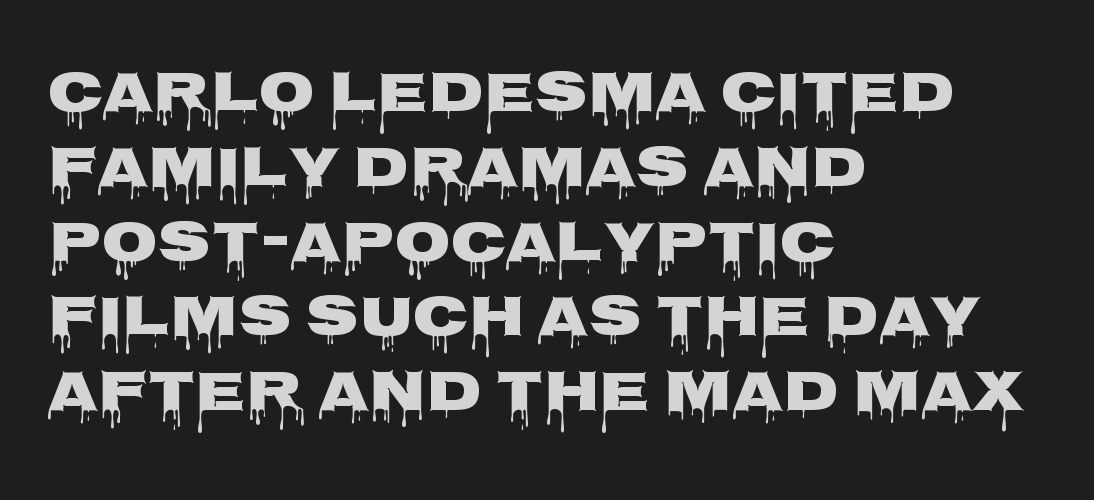
The passage shown stacks its lines at a standard gap. Type style note: lacks serifs. Notice how the passage keeps a crisp vertical edge on the left only. Its strokes are broad and dark, the hallmark of bold type. Looks like regular typesetting: each glyph gets only the width it needs. Ascenders rise straight up at ninety degrees.
